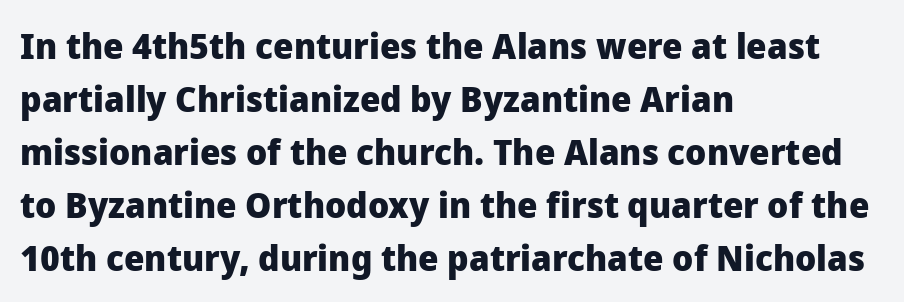
Q: Is the text bold? A: Yes.
Q: Is the text italic (slanted)? A: No, it is upright.
Q: Is the typeface a serif or a sans-serif typeface? A: Sans-serif.
Q: Is the text underlined? A: No.
Q: How is the paragraph aligned? A: Left-aligned.
Q: Is the spacing between letters normal or unusually wide? A: Normal.
Q: Is the spacing between lines tight, normal or loose? A: Normal.
Q: Width (condensed, normal, or wide)? A: Normal.
Q: Stroke contrast? A: Low.
Q: x-height? A: Medium.
Q: Monospaced? A: No.
